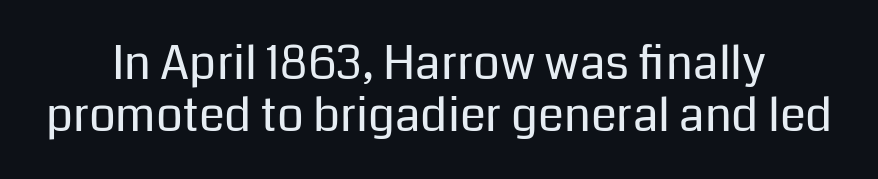
Nope, no serifs anywhere on these letters. The font's upright variant was chosen for this text. There is no visible air inserted between adjacent glyphs. The area under the type is left untouched.
